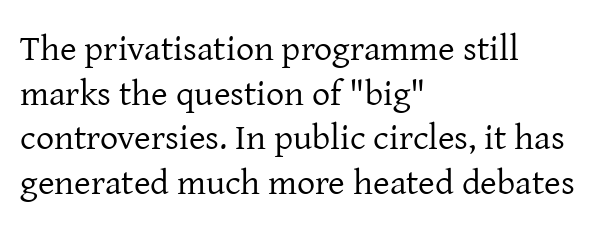
The image shows 36 px regular-weight serif type, upright; set left-aligned, line spacing 1.24x, normal letter spacing, not underlined; low stroke contrast and a medium x-height.
